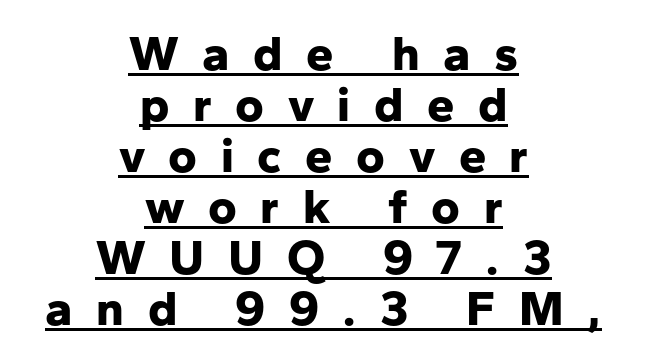
The image shows 49 px bold sans-serif type, upright; set centered, tight line spacing (1.04x), unusually wide letter spacing (+0.48 em), underlined; low stroke contrast and a medium x-height.
